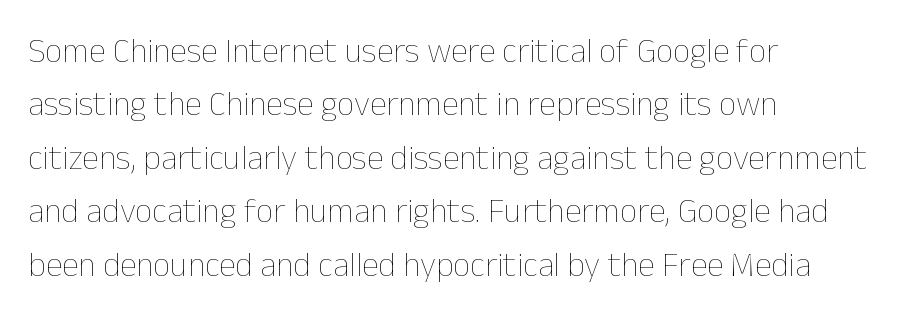
Q: Is the text bold? A: No.
Q: Is the text italic (slanted)? A: No, it is upright.
Q: Is the text underlined? A: No.
Q: How is the paragraph aligned? A: Left-aligned.
Q: Is the spacing between letters normal or unusually wide? A: Normal.
Q: Is the spacing between lines tight, normal or loose? A: Normal.
Q: Width (condensed, normal, or wide)? A: Normal.
Q: Stroke contrast? A: Low.
Q: x-height? A: Medium.
Q: Monospaced? A: No.
